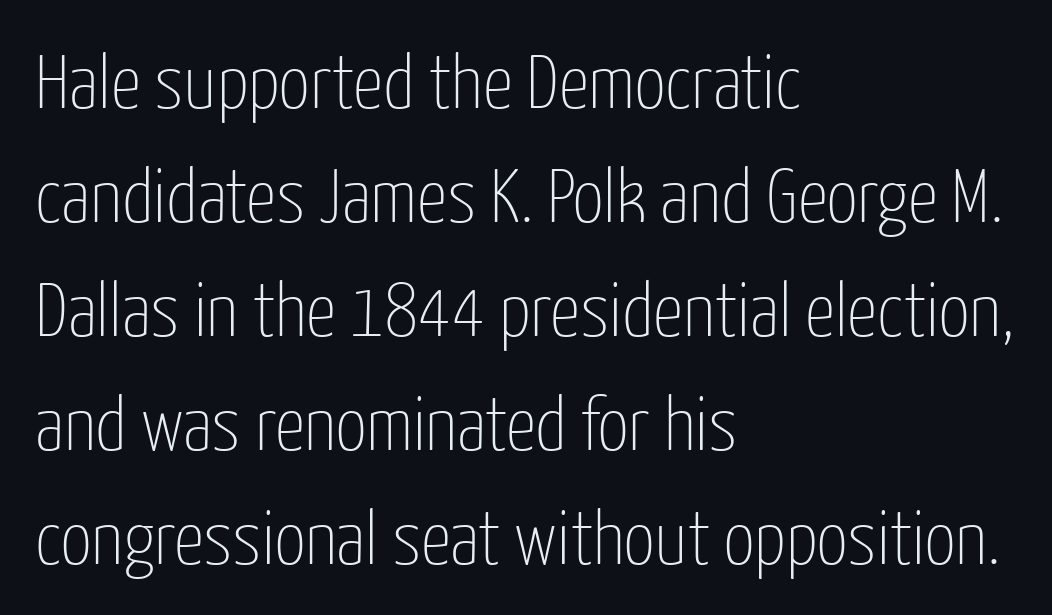
{"serif": "no", "italic": "no", "bold": "no", "weight": "thin", "width": "condensed", "stroke_contrast": "low", "x_height": "medium", "monospaced": "no", "underline": "no", "align": "left", "line_spacing": "normal", "line_spacing_ratio": 1.5, "letter_spacing": "normal", "letter_spacing_em": 0.0, "glyph_px": 76}
